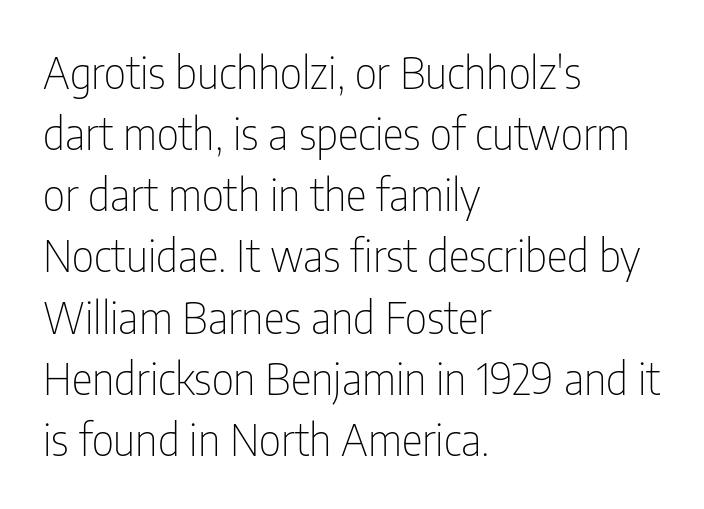
{"serif": "no", "italic": "no", "bold": "no", "weight": "thin", "width": "condensed", "stroke_contrast": "low", "x_height": "medium", "monospaced": "no", "underline": "no", "align": "left", "line_spacing": "normal", "line_spacing_ratio": 1.39, "letter_spacing": "normal", "letter_spacing_em": 0.0, "glyph_px": 44}
